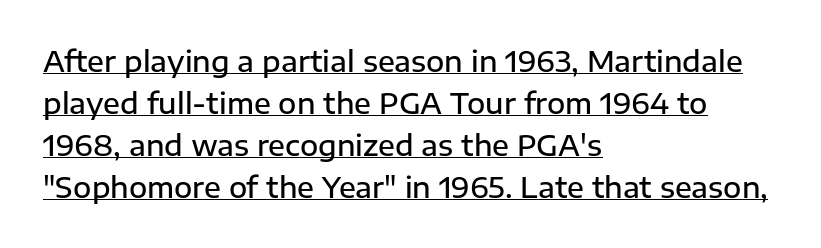
Q: Is the text bold? A: Semi-bold.
Q: Is the text italic (slanted)? A: No, it is upright.
Q: Is the typeface a serif or a sans-serif typeface? A: Sans-serif.
Q: Is the text underlined? A: Yes.
Q: How is the paragraph aligned? A: Left-aligned.
Q: Is the spacing between letters normal or unusually wide? A: Normal.
Q: Is the spacing between lines tight, normal or loose? A: Normal.
Q: Width (condensed, normal, or wide)? A: Normal.
Q: Stroke contrast? A: Low.
Q: x-height? A: Medium.
Q: Monospaced? A: No.
